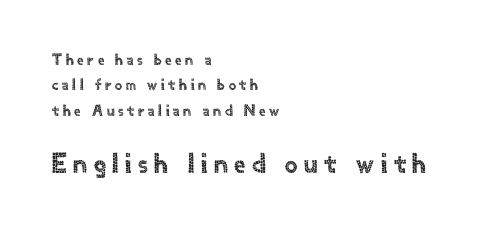
{"serif": "no", "italic": "no", "width": "normal", "x_height": "small", "monospaced": "no", "underline": "no", "align": "left", "line_spacing": "normal", "line_spacing_ratio": 1.58, "letter_spacing": "wide", "letter_spacing_em": 0.23, "larger_block": "second", "size_ratio": 1.75, "glyph_px": 28}
